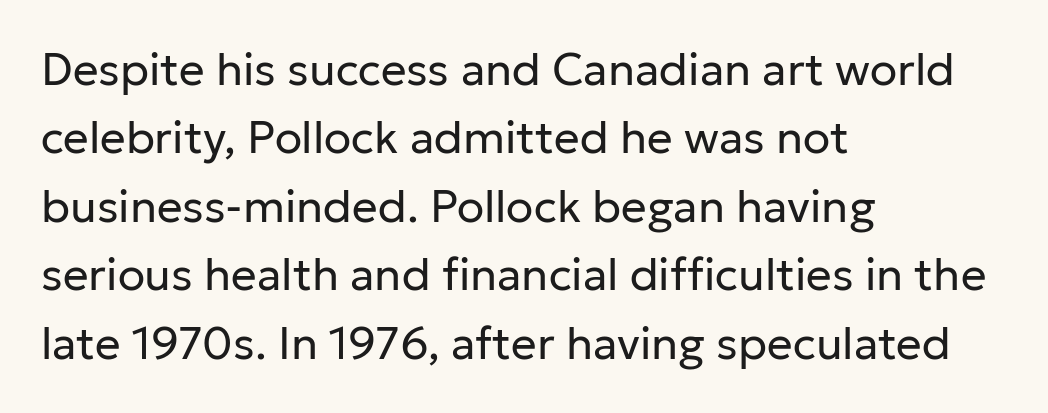
The image shows 45 px regular-weight sans-serif type, upright; set left-aligned, normal line spacing (1.52x), normal letter spacing, not underlined; low stroke contrast and a medium x-height.
